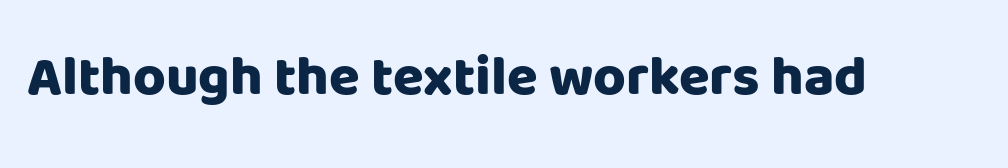
Q: Is the text bold? A: Yes.
Q: Is the text italic (slanted)? A: No, it is upright.
Q: Is the typeface a serif or a sans-serif typeface? A: Sans-serif.
Q: Is the text underlined? A: No.
Q: Is the spacing between letters normal or unusually wide? A: Normal.
Q: Width (condensed, normal, or wide)? A: Normal.
Q: Stroke contrast? A: Low.
Q: x-height? A: Large.
Q: Monospaced? A: No.
